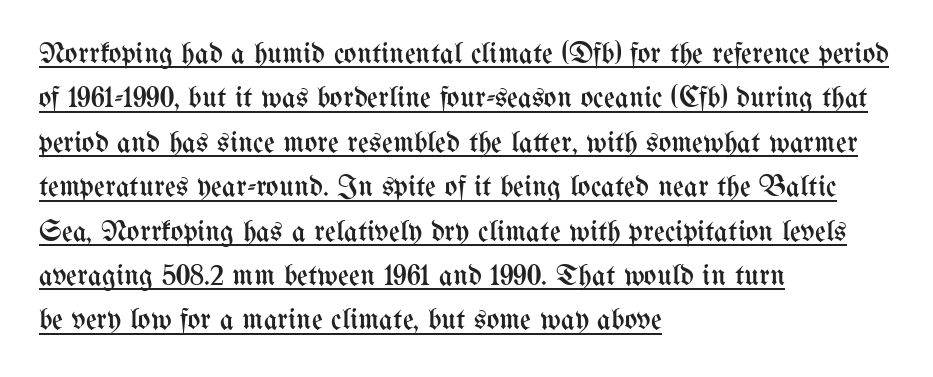
Q: Is the text bold? A: No.
Q: Is the text italic (slanted)? A: No, it is upright.
Q: Is the text underlined? A: Yes.
Q: How is the paragraph aligned? A: Left-aligned.
Q: Is the spacing between letters normal or unusually wide? A: Normal.
Q: Is the spacing between lines tight, normal or loose? A: Normal.
Q: Width (condensed, normal, or wide)? A: Condensed.
Q: Stroke contrast? A: Medium.
Q: x-height? A: Medium.
Q: Monospaced? A: No.
